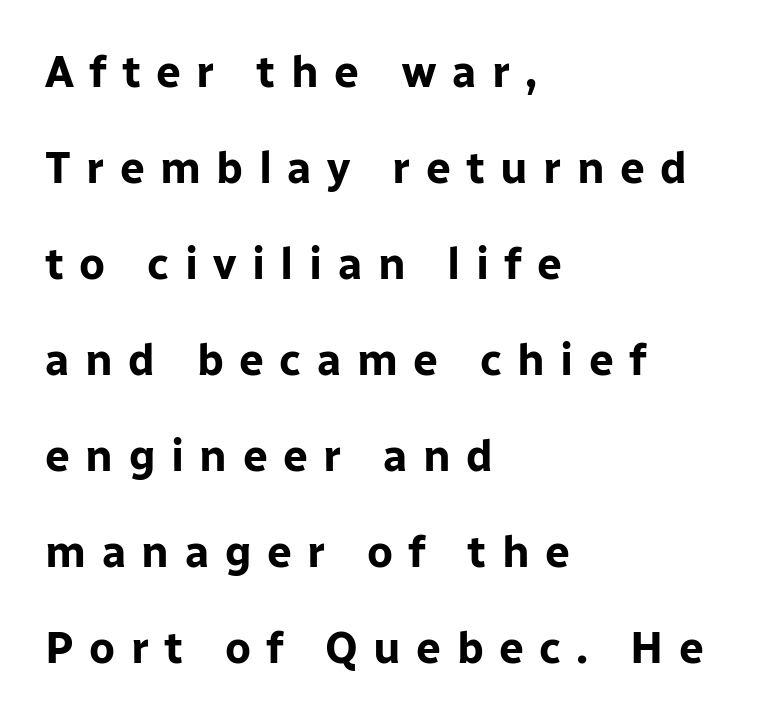
Q: Is the text bold? A: Yes.
Q: Is the text italic (slanted)? A: No, it is upright.
Q: Is the typeface a serif or a sans-serif typeface? A: Sans-serif.
Q: Is the text underlined? A: No.
Q: How is the paragraph aligned? A: Left-aligned.
Q: Is the spacing between letters normal or unusually wide? A: Unusually wide.
Q: Is the spacing between lines tight, normal or loose? A: Loose.
Q: Width (condensed, normal, or wide)? A: Normal.
Q: Stroke contrast? A: Low.
Q: x-height? A: Medium.
Q: Monospaced? A: No.
